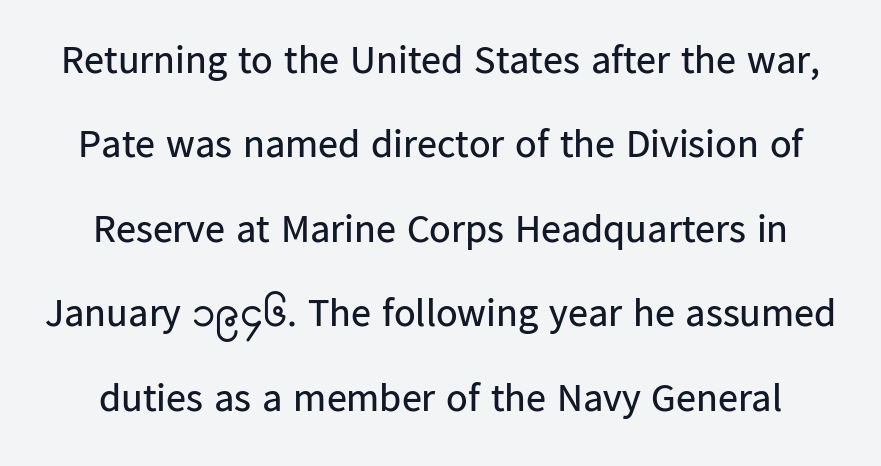
The image shows 40 px regular-weight sans-serif type, upright; set centered, loose line spacing (2.11x), normal letter spacing, not underlined; low stroke contrast and a medium x-height.
